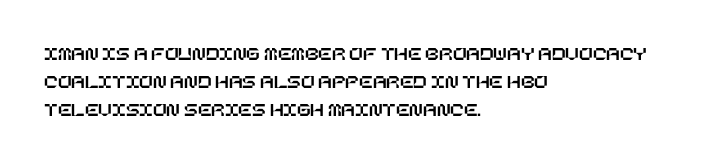
Q: Is the text italic (slanted)? A: No, it is upright.
Q: Is the text underlined? A: No.
Q: How is the paragraph aligned? A: Left-aligned.
Q: Is the spacing between letters normal or unusually wide? A: Normal.
Q: Is the spacing between lines tight, normal or loose? A: Normal.
